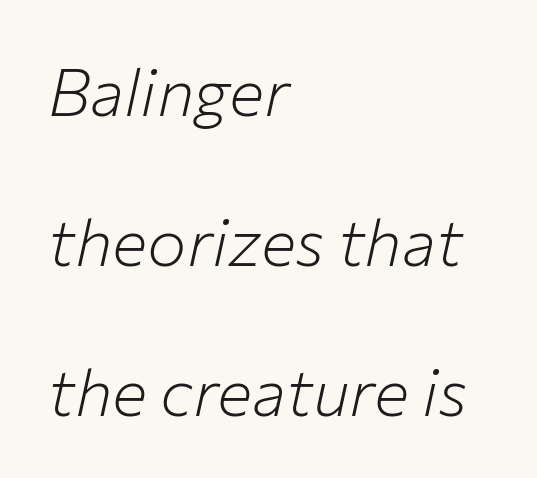
Characters follow at the spacing the type designer built in. This rendering features lettering with no underline. Each stroke keeps to a modest, everyday thickness or less. What's the leading like? Stretched, with rows far apart. Looks like regular typesetting: each glyph gets only the width it needs. When letters slant like this, we call the style italic.
